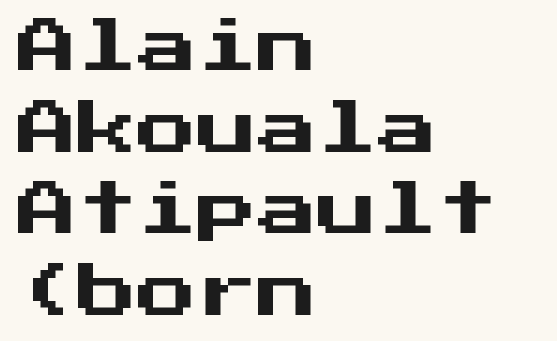
The image shows 60 px sans-serif type, upright; set left-aligned, normal line spacing (1.36x), normal letter spacing, not underlined; medium stroke contrast and a medium x-height.
